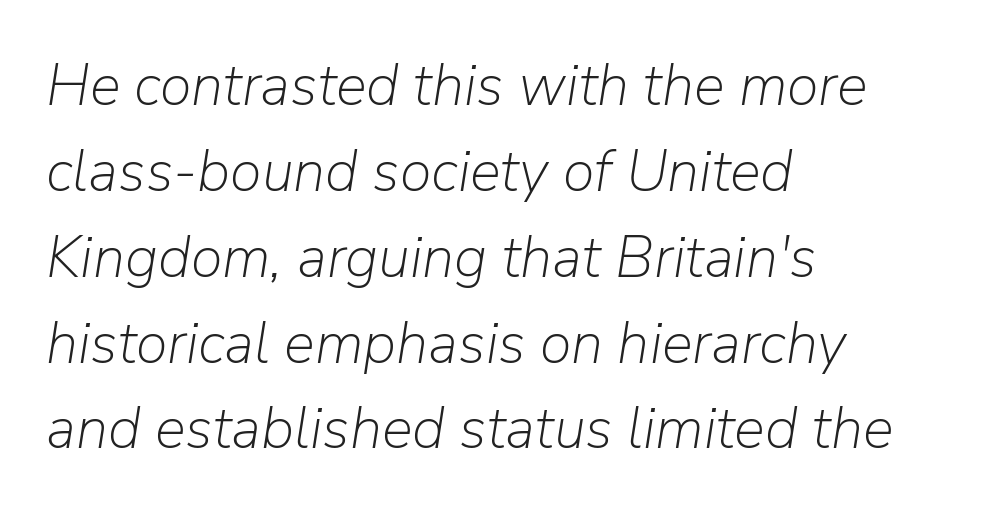
The image shows 58 px light type, italic (leaning right); set left-aligned, normal line spacing (1.48x), normal letter spacing, not underlined; low stroke contrast and a medium x-height.
